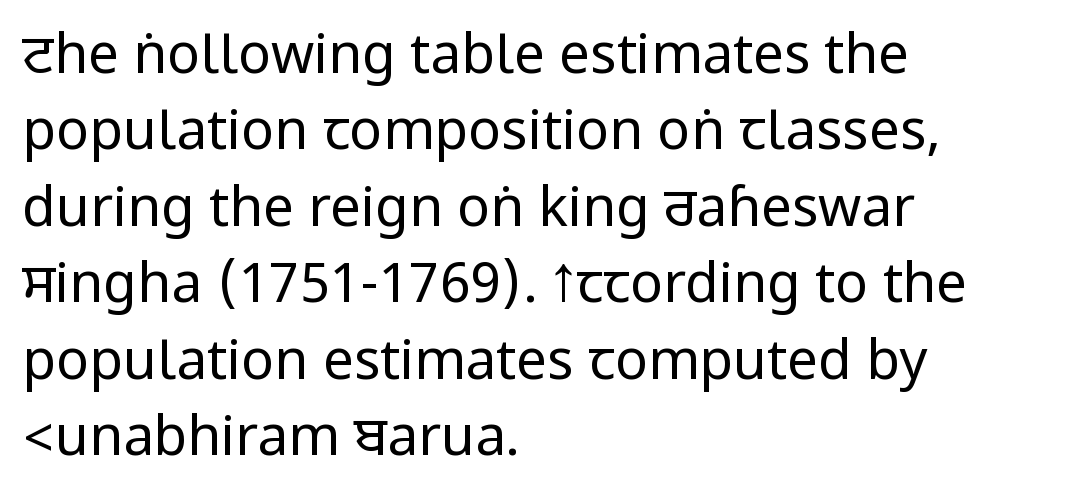
Designer's note — italics off, roman on. Letter spacing: default. Typeset ragged right — the left edge is the straight one. Quick note: underline off. Stroke thickness stays within the range of a standard reading face or lighter. Regarding leading, the lines here are spaced in the standard way.
